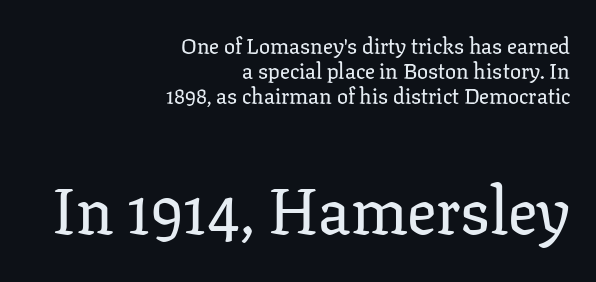
The image shows 65 px serif type, upright; set right-aligned, tight line spacing (1.14x), normal letter spacing, not underlined; the second (bottom) block is 2.95x larger; low stroke contrast and a medium x-height.
